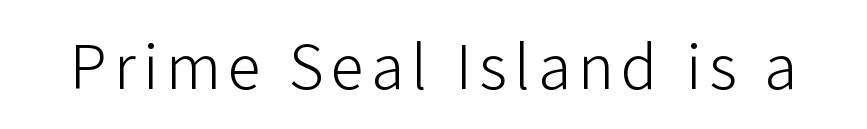
{"serif": "no", "italic": "no", "bold": "no", "weight": "light", "width": "normal", "stroke_contrast": "low", "x_height": "medium", "monospaced": "no", "underline": "no", "glyph_px": 67}
